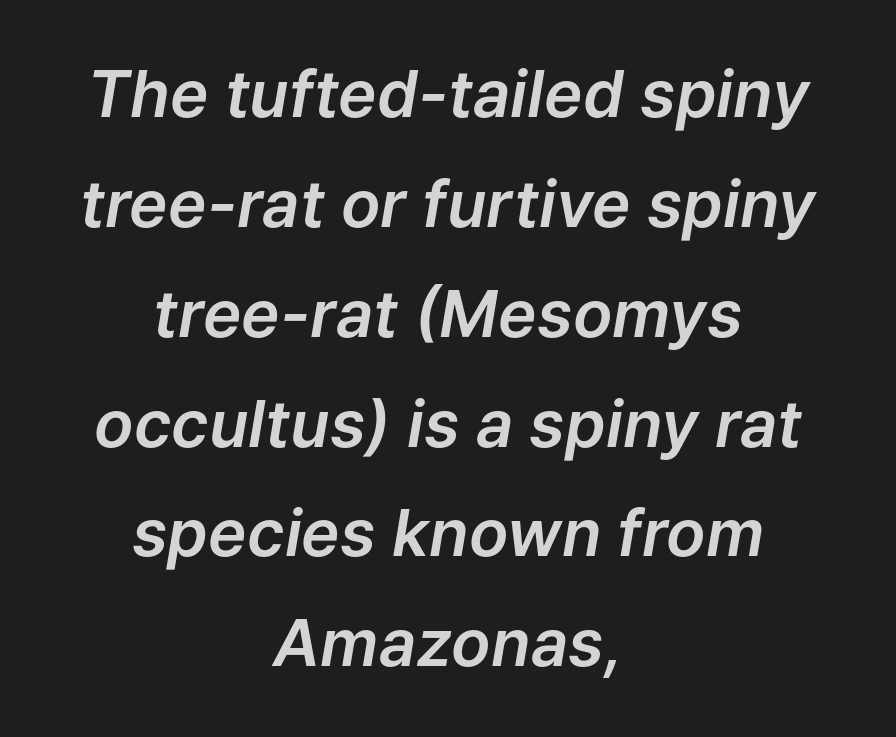
The image shows 65 px text type, italic (leaning right); set centered, normal line spacing (1.69x), normal letter spacing, not underlined; low stroke contrast and a medium x-height.
